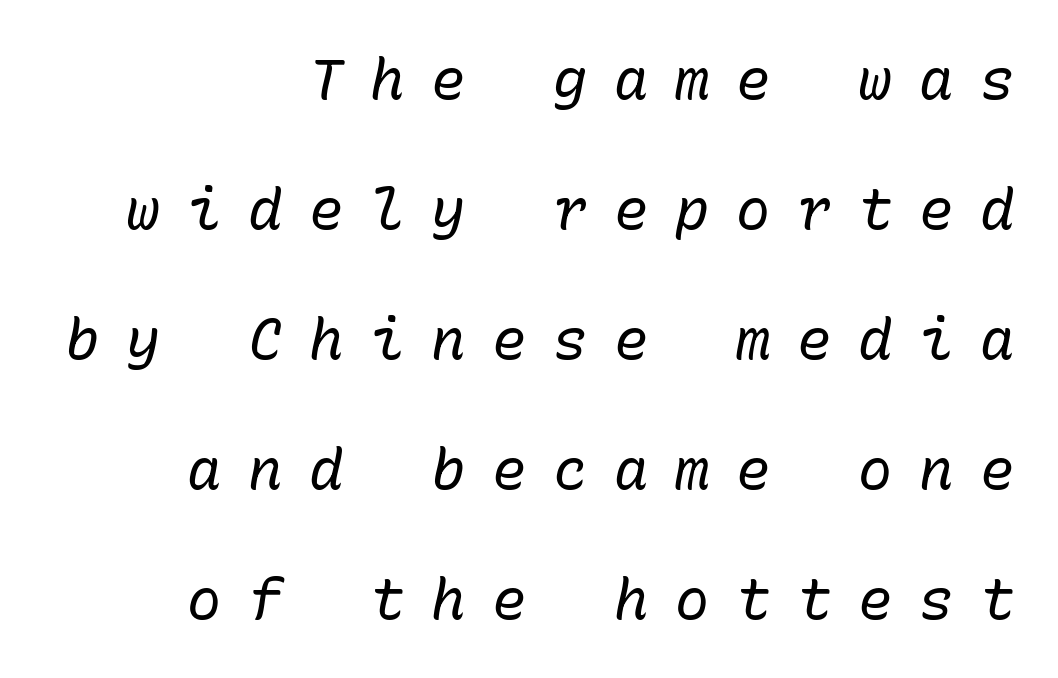
{"italic": "yes", "lean": "right", "slant_degrees": 10, "bold": "no", "weight": "regular", "width": "normal", "stroke_contrast": "low", "x_height": "medium", "monospaced": "yes", "underline": "no", "align": "right", "line_spacing": "loose", "line_spacing_ratio": 2.28, "letter_spacing": "wide", "letter_spacing_em": 0.47, "glyph_px": 57}
